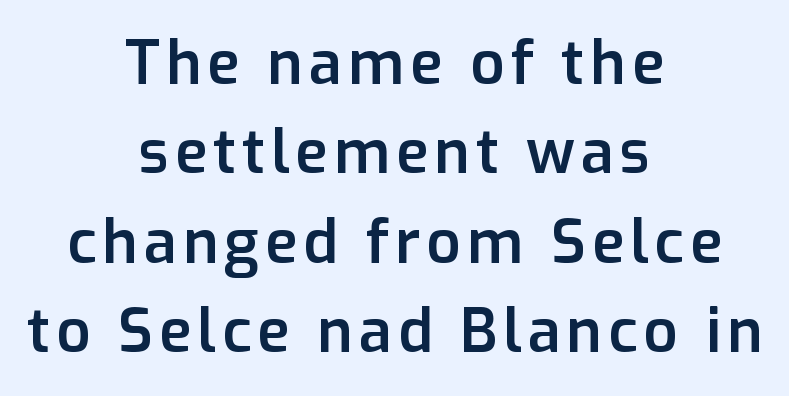
Quick note: interline space is typical. The letters are semibold — heavier than regular but short of a full bold. Letters rest on an invisible, unmarked baseline. This sample has the flowing, uneven cadence of proportional lettering. Visually the block forms a symmetrical silhouette, jagged on both flanks. Upright lettering throughout.
